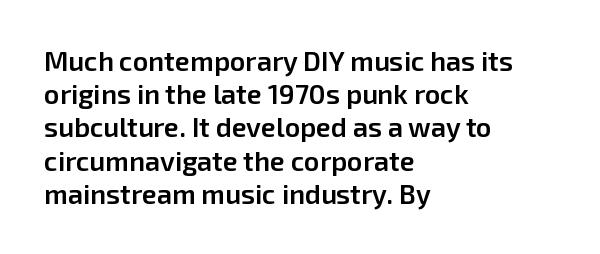
The image shows 27 px text type, upright; set left-aligned, line spacing 1.23x, normal letter spacing, not underlined.
